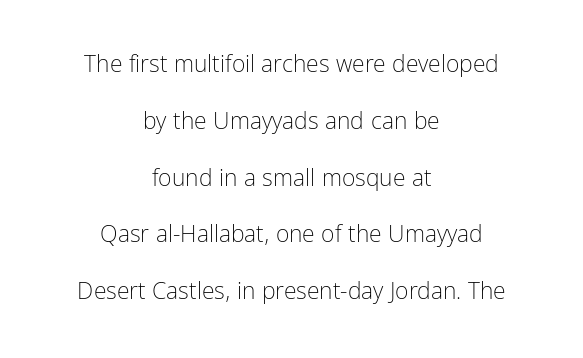
Q: Is the text bold? A: No.
Q: Is the text italic (slanted)? A: No, it is upright.
Q: Is the text underlined? A: No.
Q: How is the paragraph aligned? A: Centered.
Q: Is the spacing between letters normal or unusually wide? A: Normal.
Q: Is the spacing between lines tight, normal or loose? A: Loose.
